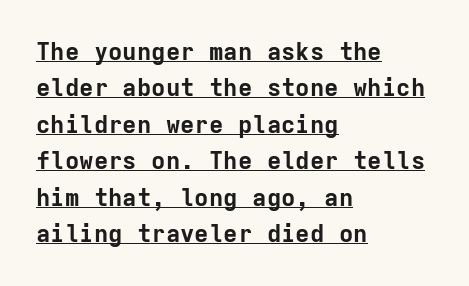
{"italic": "no", "bold": "yes", "underline": "yes", "align": "left", "line_spacing": "normal", "line_spacing_ratio": 1.52, "letter_spacing": "normal", "letter_spacing_em": 0.0, "glyph_px": 24}
